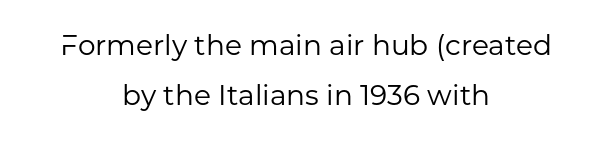
{"serif": "no", "italic": "no", "bold": "no", "weight": "regular", "width": "normal", "stroke_contrast": "low", "x_height": "medium", "monospaced": "no", "underline": "no", "align": "center", "line_spacing_ratio": 1.8, "letter_spacing": "normal", "letter_spacing_em": 0.0, "glyph_px": 28}
